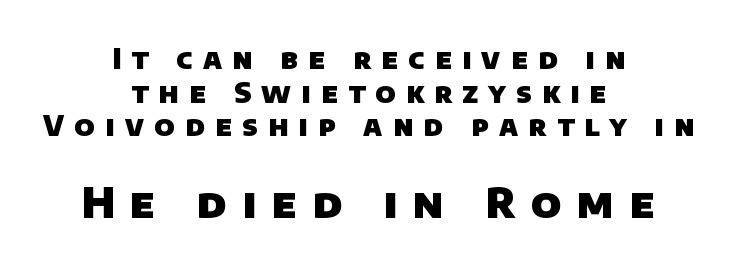
{"serif": "no", "bold": "yes", "weight": "heavy", "width": "normal", "stroke_contrast": "low", "x_height": "large", "monospaced": "no", "underline": "no", "align": "center", "line_spacing_ratio": 1.2, "letter_spacing": "wide", "letter_spacing_em": 0.37, "larger_block": "second", "size_ratio": 1.5, "glyph_px": 42}
